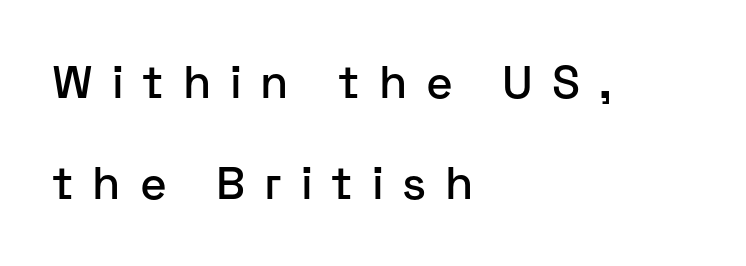
{"serif": "no", "italic": "no", "width": "normal", "stroke_contrast": "low", "x_height": "medium", "monospaced": "no", "underline": "no", "align": "left", "line_spacing": "loose", "line_spacing_ratio": 2.2, "letter_spacing": "wide", "letter_spacing_em": 0.41, "glyph_px": 46}
